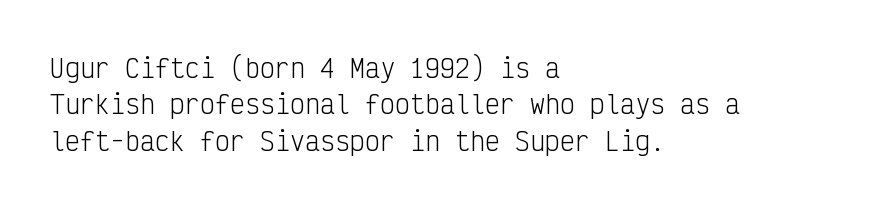
{"italic": "no", "bold": "no", "underline": "no", "align": "left", "line_spacing": "normal", "line_spacing_ratio": 1.46, "letter_spacing": "normal", "letter_spacing_em": 0.0, "glyph_px": 25}
